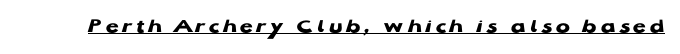
Do the letters lean? They stand straight. Compared with an ordinary text face, these strokes are far heavier — a full bold. Emphasis is given by a line drawn under the lettering.
